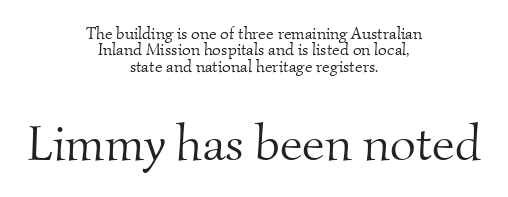
Q: Is the text bold? A: No.
Q: Is the typeface a serif or a sans-serif typeface? A: Serif.
Q: Is the text underlined? A: No.
Q: How is the paragraph aligned? A: Centered.
Q: Is the spacing between letters normal or unusually wide? A: Normal.
Q: Is the spacing between lines tight, normal or loose? A: Tight.
Q: Which block of text is set in a larger size, the first (top) or the second (bottom)? A: The second (bottom) one.
Q: Width (condensed, normal, or wide)? A: Normal.
Q: Stroke contrast? A: Medium.
Q: x-height? A: Small.
Q: Monospaced? A: No.
